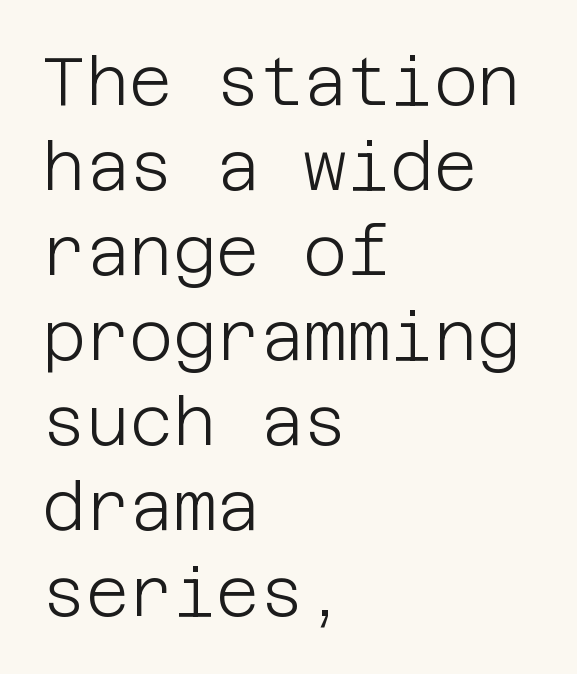
Serifs: no, the terminals of the letterforms are clean. Heft: none added — not bold. Notice how the stems are strictly vertical — no italics here. Descenders are the only things crossing below the line. Observe the ordinary spacing: letters are neighbours, not strangers. The space between consecutive lines is moderate.
